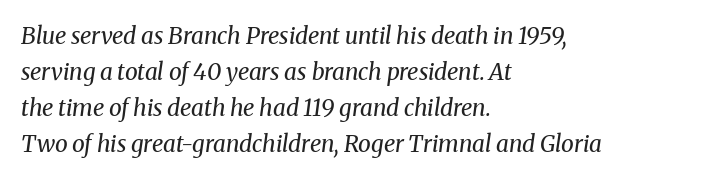
Stems here are at most as thick as an everyday book face. Standard letterfit; no display-style spreading of the glyphs. One glance says typical: line gaps are just what's usual. One-word summary of the alignment: left. Slant detected: the letters are inclined. Lines of text with bare space underneath.
